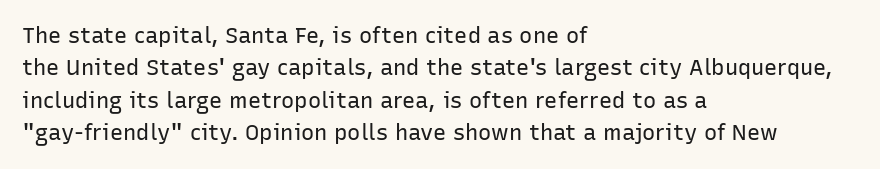
{"italic": "no", "bold": "no", "underline": "no", "align": "left", "line_spacing": "normal", "line_spacing_ratio": 1.47, "letter_spacing": "normal", "letter_spacing_em": 0.0, "glyph_px": 22}
